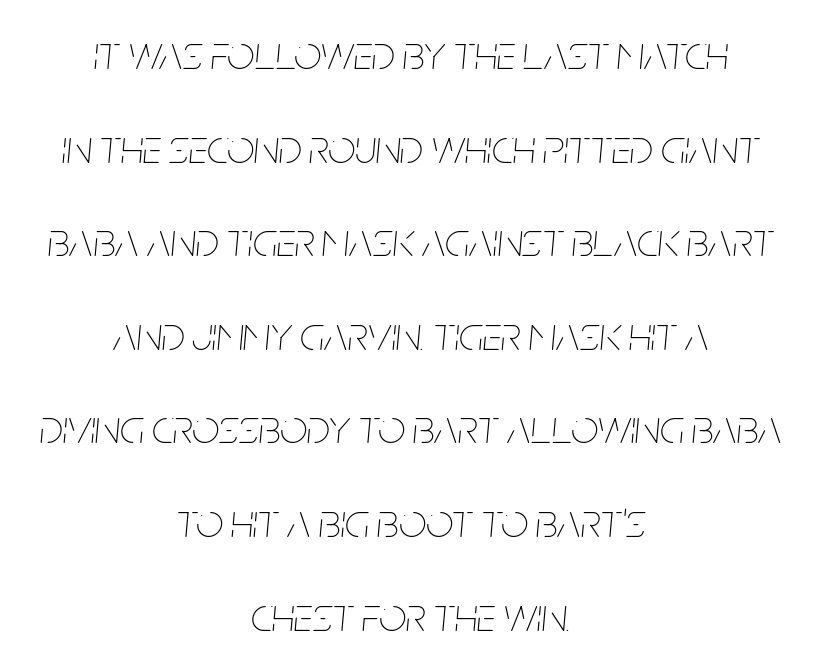
{"italic": "yes", "lean": "right", "slant_degrees": 5, "bold": "no", "weight": "thin", "width": "condensed", "stroke_contrast": "low", "x_height": "large", "monospaced": "no", "underline": "no", "align": "center", "line_spacing": "loose", "line_spacing_ratio": 1.95, "letter_spacing": "normal", "letter_spacing_em": 0.0, "glyph_px": 48}
